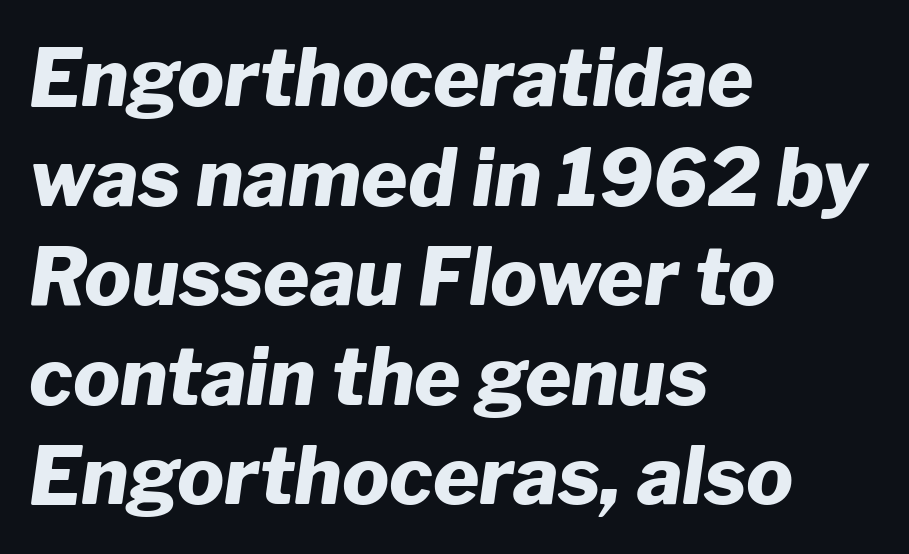
{"italic": "yes", "lean": "right", "slant_degrees": 8, "bold": "yes", "weight": "heavy", "width": "normal", "stroke_contrast": "low", "x_height": "medium", "monospaced": "no", "underline": "no", "align": "left", "line_spacing": "normal", "line_spacing_ratio": 1.26, "letter_spacing": "normal", "letter_spacing_em": 0.0, "glyph_px": 79}
